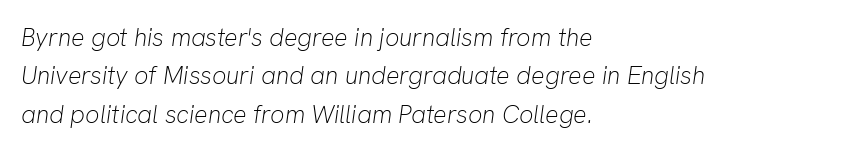
The image shows 25 px text type, italic (leaning right); set left-aligned, normal line spacing (1.54x), normal letter spacing, not underlined.
